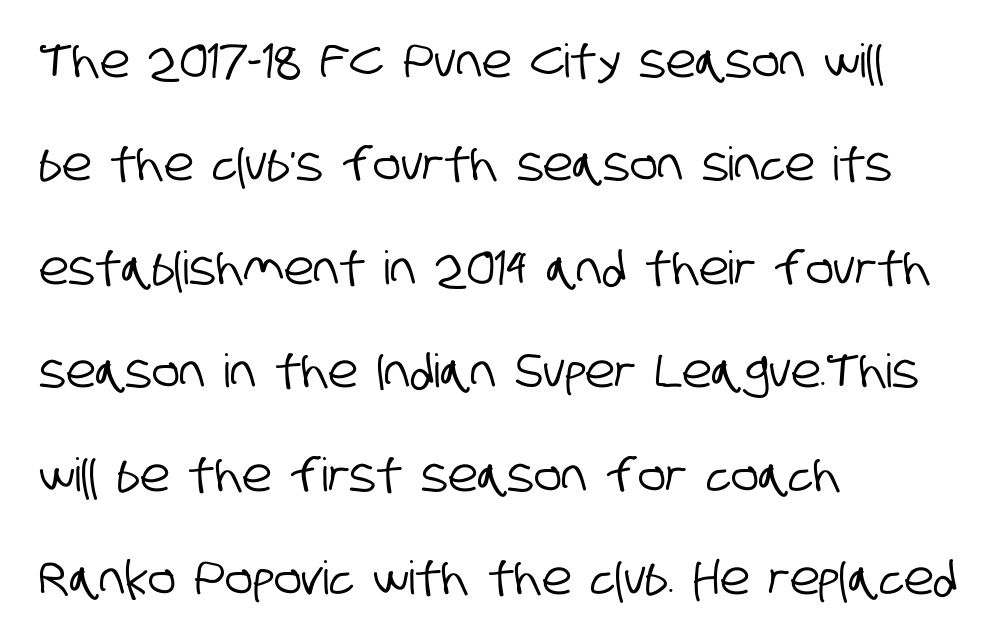
{"serif": "no", "width": "condensed", "stroke_contrast": "low", "x_height": "large", "monospaced": "no", "underline": "no", "align": "left", "line_spacing": "loose", "line_spacing_ratio": 2.25, "letter_spacing": "normal", "letter_spacing_em": 0.0, "glyph_px": 46}
